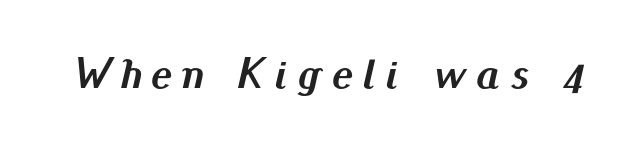
The font's italic variant was chosen for this text. The space directly below the letters is spotless. Here the designer chose a conventional face with non-uniform glyph widths. The letters are spread apart with noticeably loose tracking. Typographic density is high because the face is bold.
